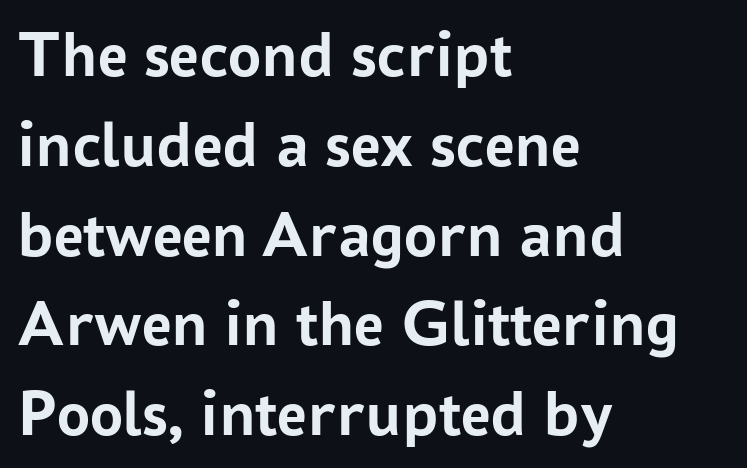
The passage shown is not underscored anywhere. The lettering stays uniformly vertical, giving the passage a roman look. I'd call this a sans setting — the letters go barefoot. Does the leading feel generous? No, just average.
